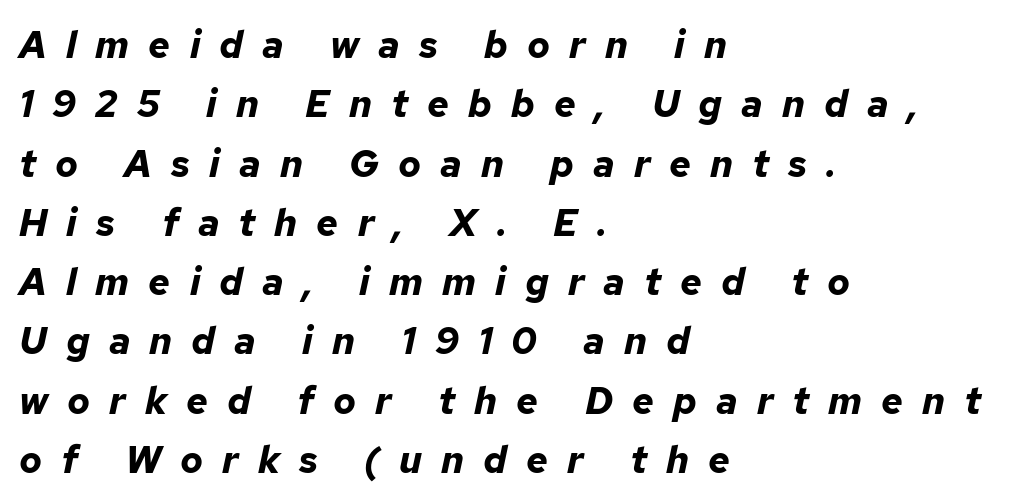
{"italic": "yes", "lean": "right", "slant_degrees": 12, "bold": "yes", "weight": "bold", "width": "normal", "stroke_contrast": "low", "x_height": "medium", "monospaced": "no", "underline": "no", "align": "left", "line_spacing": "normal", "line_spacing_ratio": 1.56, "letter_spacing": "wide", "letter_spacing_em": 0.5, "glyph_px": 38}
